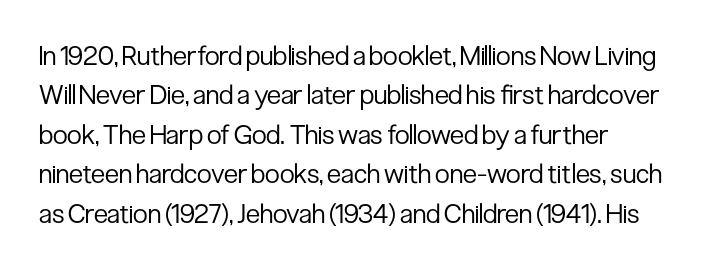
Q: Is the text bold? A: No.
Q: Is the text italic (slanted)? A: No, it is upright.
Q: Is the text underlined? A: No.
Q: How is the paragraph aligned? A: Left-aligned.
Q: Is the spacing between letters normal or unusually wide? A: Normal.
Q: Is the spacing between lines tight, normal or loose? A: Normal.
